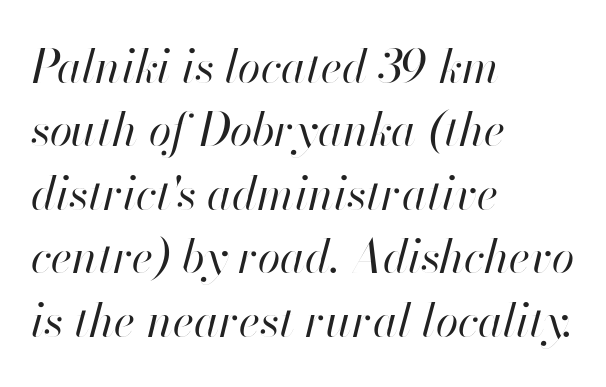
Q: Is the text bold? A: No.
Q: Is the text italic (slanted)? A: Yes, it leans right by about 13 degrees.
Q: Is the text underlined? A: No.
Q: How is the paragraph aligned? A: Left-aligned.
Q: Is the spacing between letters normal or unusually wide? A: Normal.
Q: Is the spacing between lines tight, normal or loose? A: Normal.
Q: Width (condensed, normal, or wide)? A: Normal.
Q: Stroke contrast? A: High.
Q: x-height? A: Small.
Q: Monospaced? A: No.
